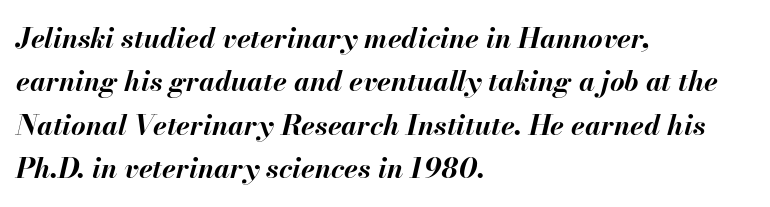
These lines are rendered in a variable-pitch font. The compositor pushed each line to the left boundary. The words here are not underlined. The letters are bold, with thick, heavy strokes. The glyphs look as if they've been sheared to an angle.
